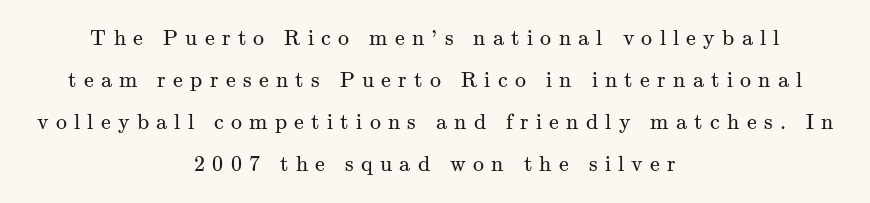
Q: Is the text bold? A: No.
Q: Is the text italic (slanted)? A: No, it is upright.
Q: Is the text underlined? A: No.
Q: How is the paragraph aligned? A: Centered.
Q: Is the spacing between letters normal or unusually wide? A: Unusually wide.
Q: Is the spacing between lines tight, normal or loose? A: Loose.
